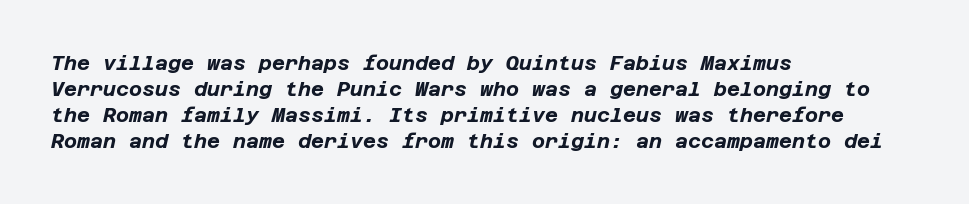
A dark, heavy texture on the line: the type is bold. This rendering uses left alignment, leaving the right contour irregular. A normal amount of white space separates one row of letters from the next. Characters are canted at an angle relative to the baseline's perpendicular.
